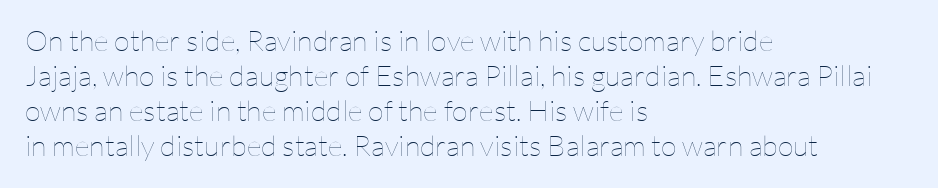
The image shows 29 px thin type, upright; set left-aligned, line spacing 1.21x, normal letter spacing, not underlined; low stroke contrast and a medium x-height.
